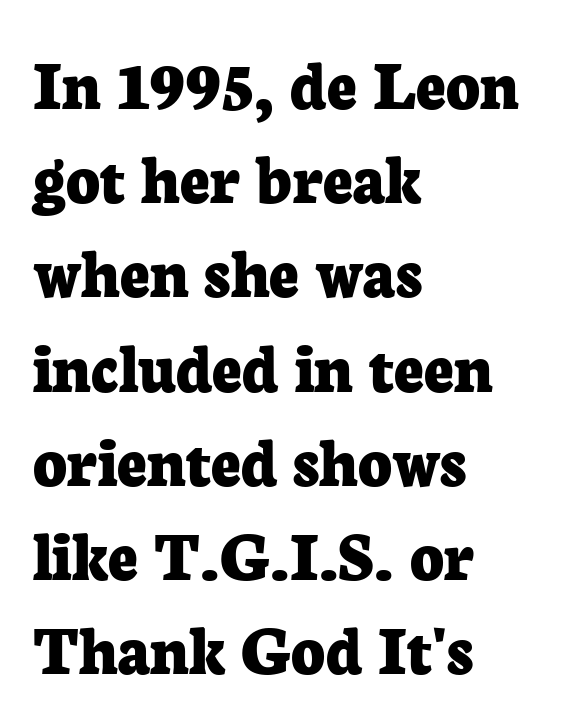
The image shows 73 px bold serif type, upright; set left-aligned, normal line spacing (1.29x), normal letter spacing, not underlined; low stroke contrast and a medium x-height.
